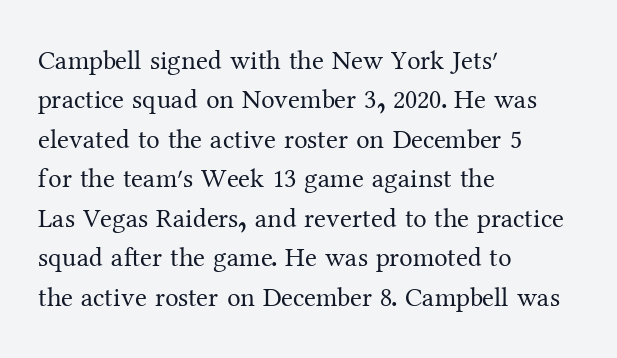
The image shows 27 px text type, upright; set left-aligned, normal line spacing (1.46x), normal letter spacing, not underlined.
